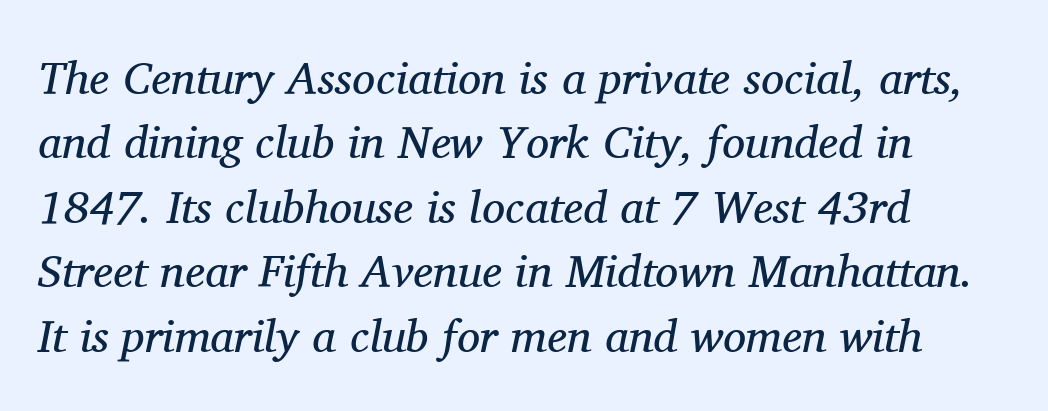
{"serif": "yes", "italic": "yes", "lean": "right", "slant_degrees": 11, "bold": "no", "weight": "regular", "width": "normal", "stroke_contrast": "medium", "x_height": "medium", "monospaced": "no", "underline": "no", "align": "left", "line_spacing": "normal", "line_spacing_ratio": 1.4, "letter_spacing": "normal", "letter_spacing_em": 0.0, "glyph_px": 46}
